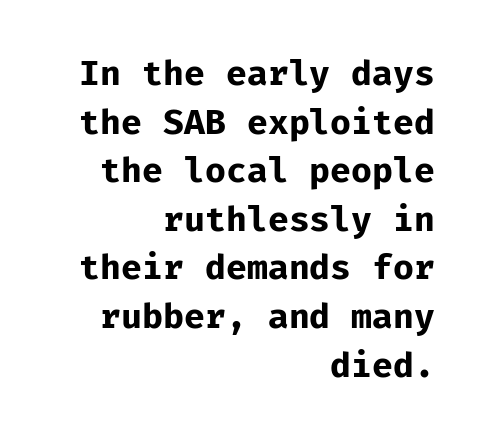
Stroke thickness is high; the sample reads as a true bold. The text was rendered using a sans face with plain stroke endings. Unlike italic type, these characters show no tilt at all. Looks like terminal output: every glyph gets an equal slot.
